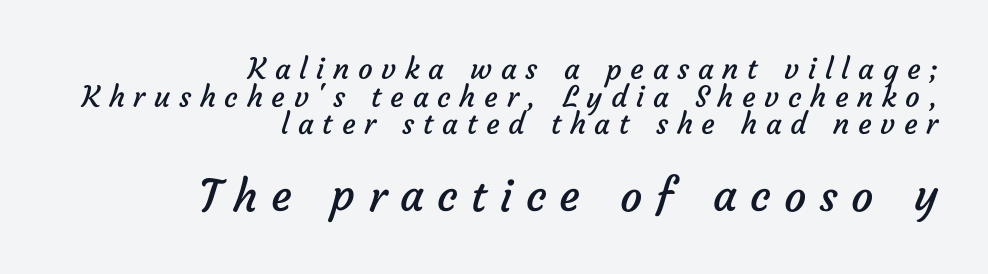
The image shows 44 px regular-weight sans-serif type; set right-aligned, tight line spacing (0.95x), unusually wide letter spacing (+0.3 em), not underlined; the second (bottom) block is 1.52x larger; low stroke contrast and a medium x-height.
